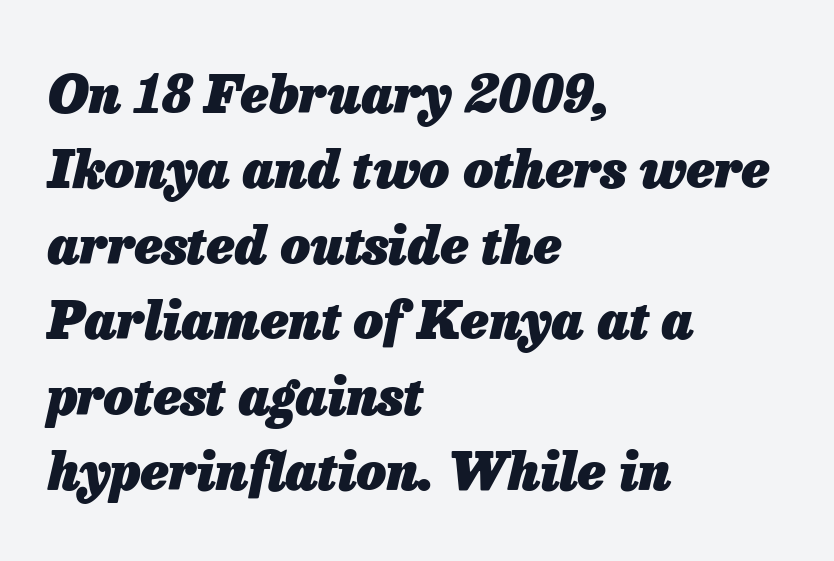
A full-strength bold gives these letters their thick strokes. This rendering uses left alignment, leaving the right contour irregular. Note the varied advance widths — an 'i' is clearly narrower than an 'm'. How are the letters spaced? Ordinarily, with no added tracking. How would I describe the line gaps? Plain and ordinary. The passage shown is not underscored anywhere.
